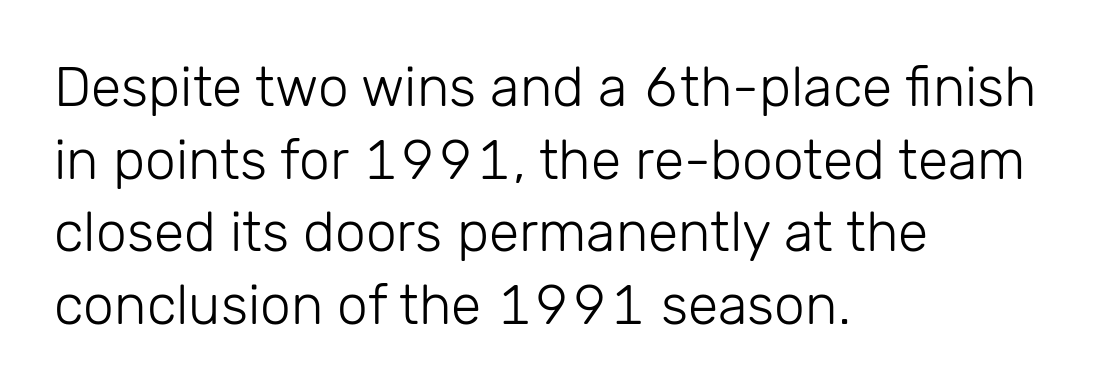
Line starts are locked; line ends wander. Proportional: the letters do not fall into vertical columns. A quiet, ordinary-to-light weight characterises the typeface. A typesetter would call this zero additional tracking. A bare baseline throughout the passage. In terms of leading, this rendering sits right in the middle.
